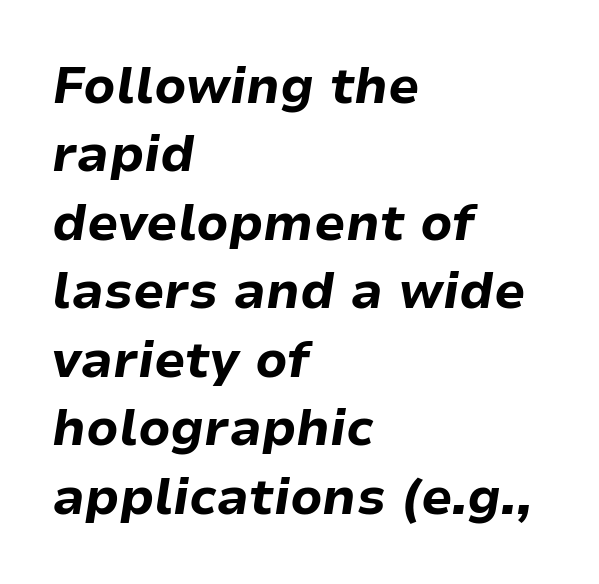
{"italic": "yes", "lean": "right", "slant_degrees": 9, "bold": "yes", "weight": "bold", "width": "normal", "stroke_contrast": "low", "x_height": "medium", "monospaced": "no", "underline": "no", "align": "left", "line_spacing": "normal", "line_spacing_ratio": 1.37, "letter_spacing": "normal", "letter_spacing_em": 0.0, "glyph_px": 50}
